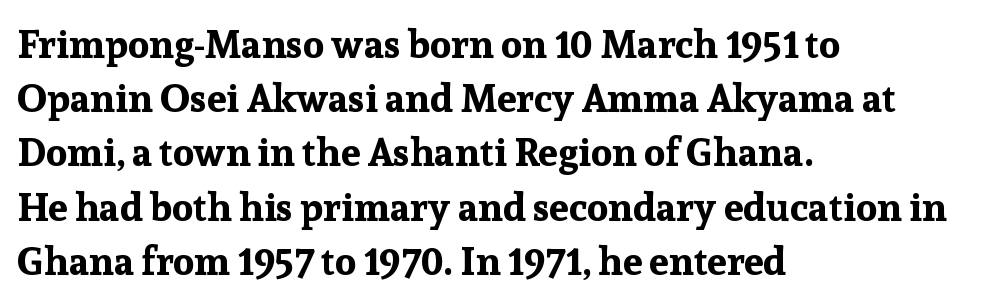
The image shows 39 px bold serif type, upright; set left-aligned, normal line spacing (1.39x), normal letter spacing, not underlined; low stroke contrast and a medium x-height.
